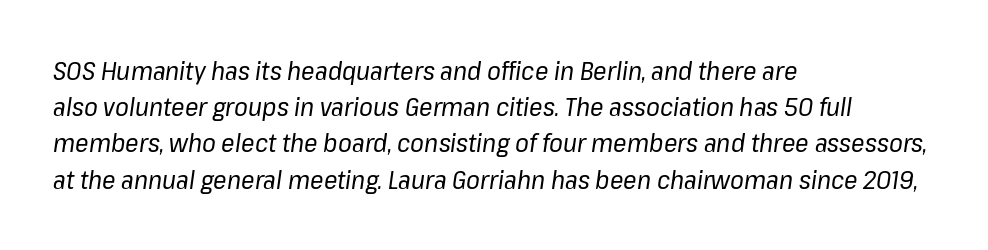
{"italic": "yes", "lean": "right", "slant_degrees": 8, "bold": "no", "underline": "no", "align": "left", "line_spacing": "normal", "line_spacing_ratio": 1.45, "letter_spacing": "normal", "letter_spacing_em": 0.0, "glyph_px": 25}
